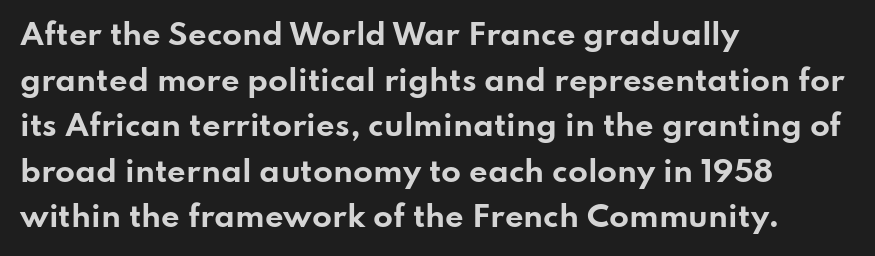
Q: Is the text bold? A: Yes.
Q: Is the text italic (slanted)? A: No, it is upright.
Q: Is the typeface a serif or a sans-serif typeface? A: Sans-serif.
Q: Is the text underlined? A: No.
Q: How is the paragraph aligned? A: Left-aligned.
Q: Is the spacing between letters normal or unusually wide? A: Normal.
Q: Is the spacing between lines tight, normal or loose? A: Normal.
Q: Width (condensed, normal, or wide)? A: Wide.
Q: Stroke contrast? A: Low.
Q: x-height? A: Small.
Q: Monospaced? A: No.
